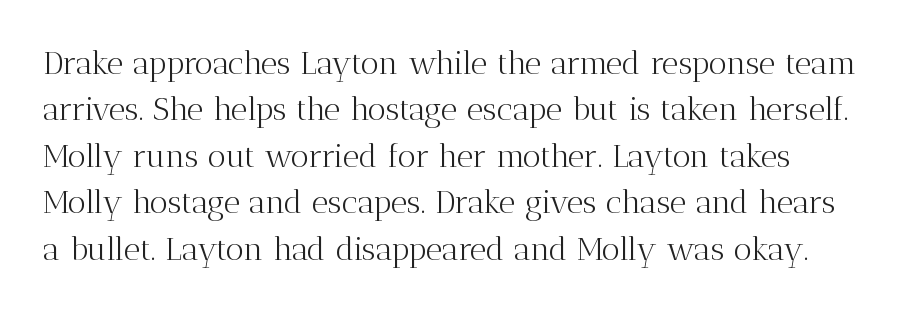
{"serif": "yes", "italic": "no", "bold": "no", "weight": "light", "width": "normal", "stroke_contrast": "medium", "x_height": "medium", "monospaced": "no", "underline": "no", "line_spacing": "normal", "line_spacing_ratio": 1.45, "letter_spacing": "normal", "letter_spacing_em": 0.0, "glyph_px": 32}
